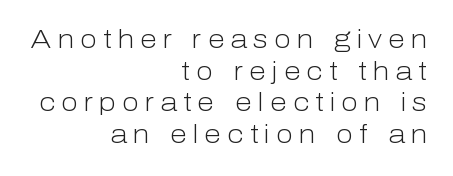
{"italic": "no", "bold": "no", "underline": "no", "align": "right", "line_spacing": "normal", "line_spacing_ratio": 1.27, "letter_spacing": "wide", "letter_spacing_em": 0.24, "glyph_px": 25}
